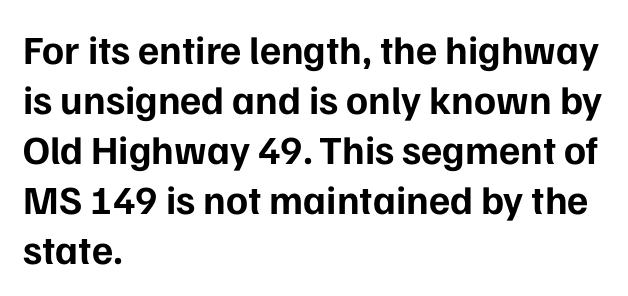
{"serif": "no", "italic": "no", "bold": "yes", "weight": "bold", "width": "normal", "stroke_contrast": "low", "x_height": "medium", "monospaced": "no", "underline": "no", "align": "left", "line_spacing": "normal", "line_spacing_ratio": 1.25, "letter_spacing": "normal", "letter_spacing_em": 0.0, "glyph_px": 40}
